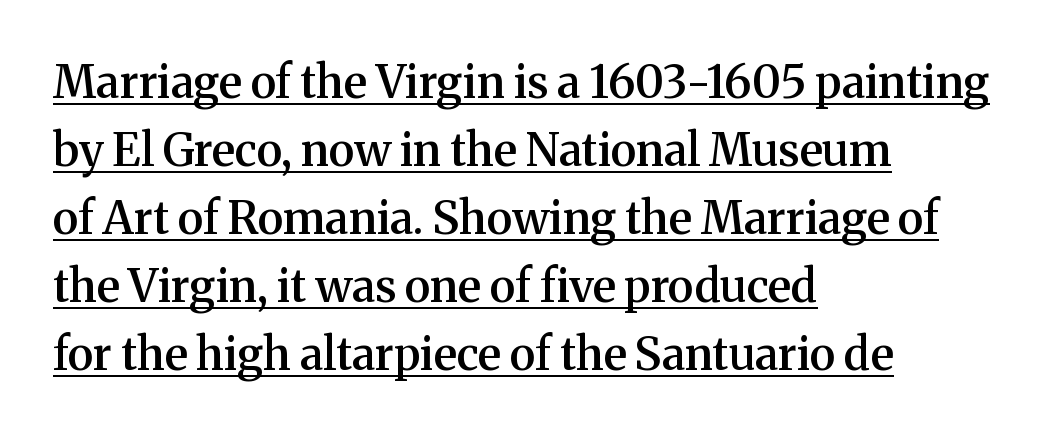
{"serif": "yes", "italic": "no", "bold": "semi", "weight": "semibold", "width": "normal", "stroke_contrast": "medium", "x_height": "medium", "monospaced": "no", "underline": "yes", "align": "left", "line_spacing": "normal", "line_spacing_ratio": 1.51, "letter_spacing": "normal", "letter_spacing_em": 0.0, "glyph_px": 45}
